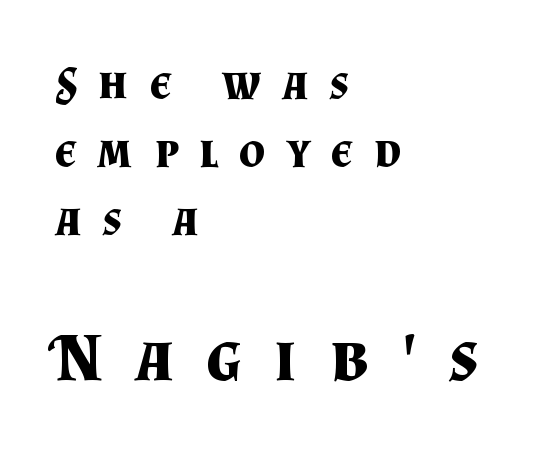
Lines of text with bare space underneath. Compared with typical body copy, the letter spacing here is much looser. In CSS terms this would be text-align: left. The glyphs have the mass of a bold cut. Looks like regular typesetting: each glyph gets only the width it needs. Look at the bottom of the vertical strokes: they flare into serifs here.
